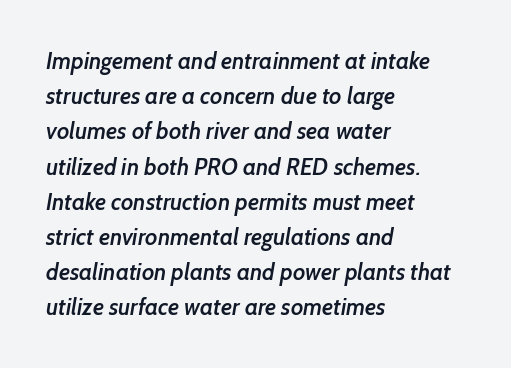
Q: Is the text bold? A: Semi-bold.
Q: Is the text underlined? A: No.
Q: How is the paragraph aligned? A: Left-aligned.
Q: Is the spacing between letters normal or unusually wide? A: Normal.
Q: Is the spacing between lines tight, normal or loose? A: Normal.
